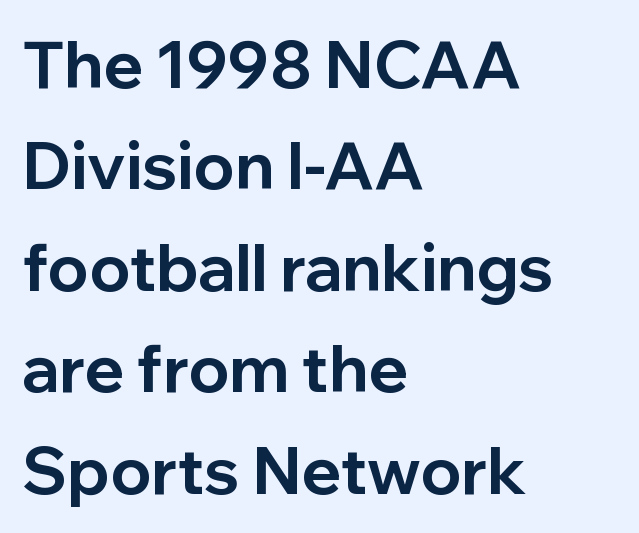
Q: Is the text bold? A: Yes.
Q: Is the text italic (slanted)? A: No, it is upright.
Q: Is the typeface a serif or a sans-serif typeface? A: Sans-serif.
Q: Is the text underlined? A: No.
Q: How is the paragraph aligned? A: Left-aligned.
Q: Is the spacing between letters normal or unusually wide? A: Normal.
Q: Is the spacing between lines tight, normal or loose? A: Normal.
Q: Width (condensed, normal, or wide)? A: Normal.
Q: Stroke contrast? A: Low.
Q: x-height? A: Medium.
Q: Monospaced? A: No.
